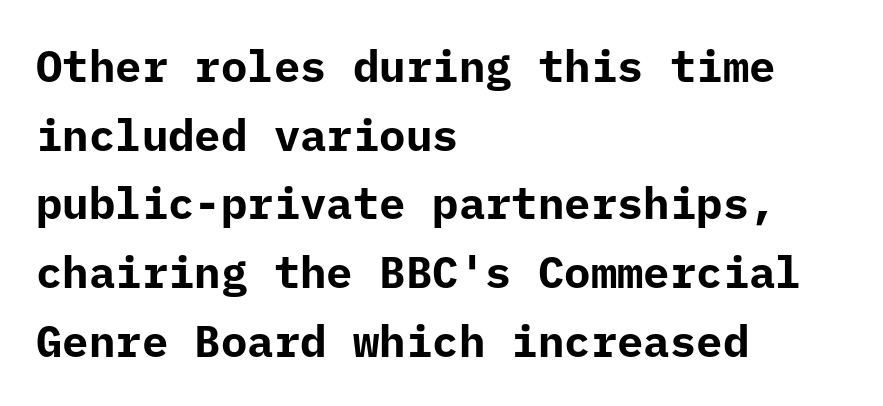
The image shows 44 px bold sans-serif type, upright, monospaced; set left-aligned, normal line spacing (1.56x), normal letter spacing, not underlined; low stroke contrast and a medium x-height.
